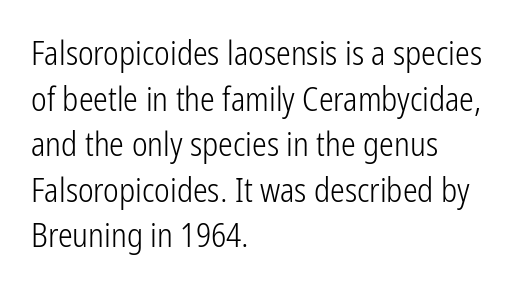
The image shows 33 px light, condensed sans-serif type, upright; set left-aligned, normal line spacing (1.38x), normal letter spacing, not underlined; low stroke contrast and a medium x-height.
